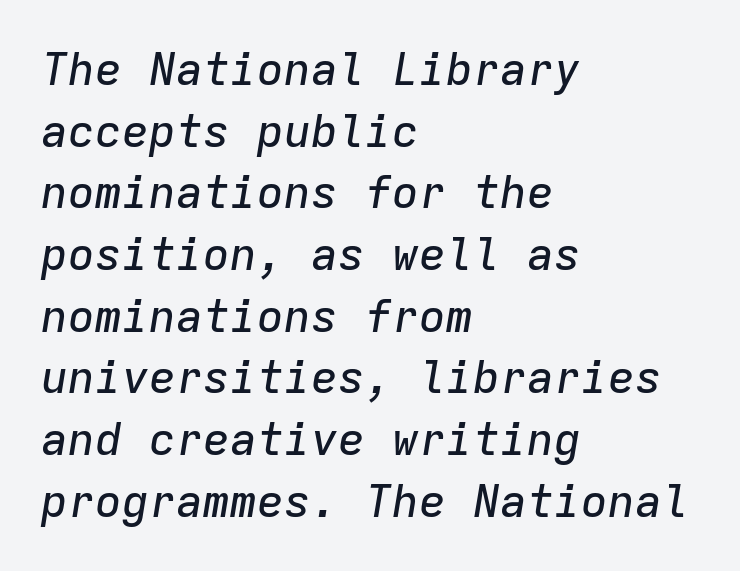
{"italic": "yes", "lean": "right", "slant_degrees": 9, "width": "normal", "stroke_contrast": "low", "x_height": "medium", "monospaced": "yes", "underline": "no", "align": "left", "line_spacing": "normal", "line_spacing_ratio": 1.37, "letter_spacing": "normal", "letter_spacing_em": 0.0, "glyph_px": 45}
